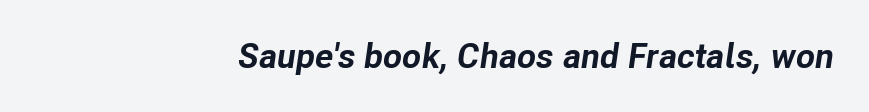
Q: Is the text bold? A: Yes.
Q: Is the text italic (slanted)? A: Yes, it leans right by about 8 degrees.
Q: Is the text underlined? A: No.
Q: How is the paragraph aligned? A: Right-aligned.
Q: Is the spacing between letters normal or unusually wide? A: Normal.
Q: Width (condensed, normal, or wide)? A: Normal.
Q: Stroke contrast? A: Low.
Q: x-height? A: Medium.
Q: Monospaced? A: No.
